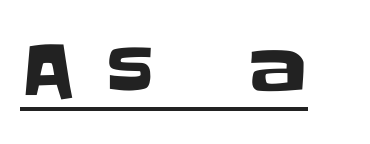
{"serif": "no", "italic": "no", "width": "normal", "stroke_contrast": "low", "x_height": "large", "monospaced": "no", "underline": "yes", "letter_spacing": "wide", "letter_spacing_em": 0.44, "glyph_px": 74}
